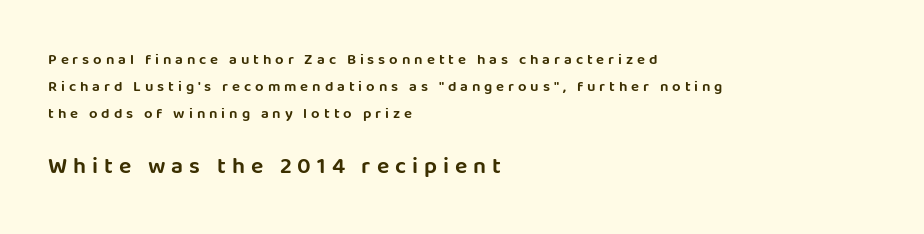
Compared with typical body copy, the letter spacing here is much looser. Check the space under the baseline: it is left empty. You get the small type first, then a jump to larger type. Rendered with straight, roman letterforms. Horizontal alignment here is leftward, the default for most running prose.
